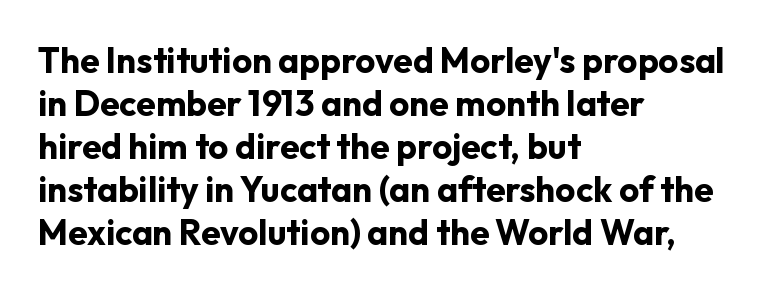
The image shows 35 px bold sans-serif type, upright; set left-aligned, line spacing 1.23x, normal letter spacing, not underlined; low stroke contrast and a medium x-height.
